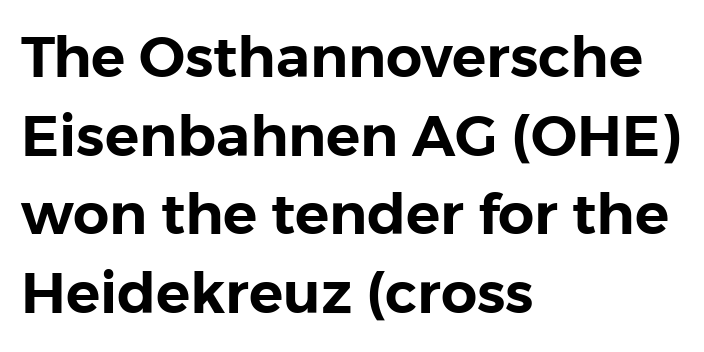
{"serif": "no", "italic": "no", "width": "normal", "stroke_contrast": "low", "x_height": "medium", "monospaced": "no", "underline": "no", "align": "left", "line_spacing": "normal", "line_spacing_ratio": 1.38, "letter_spacing": "normal", "letter_spacing_em": 0.0, "glyph_px": 57}
